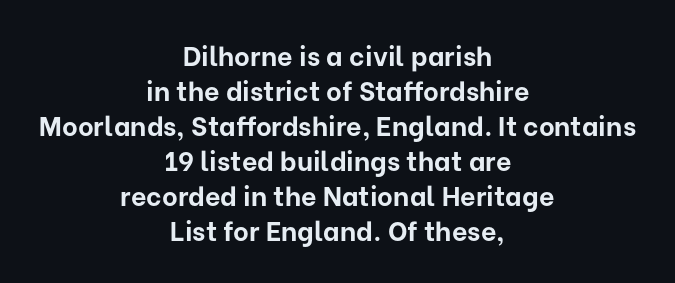
Q: Is the text bold? A: Yes.
Q: Is the text italic (slanted)? A: No, it is upright.
Q: Is the text underlined? A: No.
Q: How is the paragraph aligned? A: Centered.
Q: Is the spacing between letters normal or unusually wide? A: Normal.
Q: Is the spacing between lines tight, normal or loose? A: Normal.
